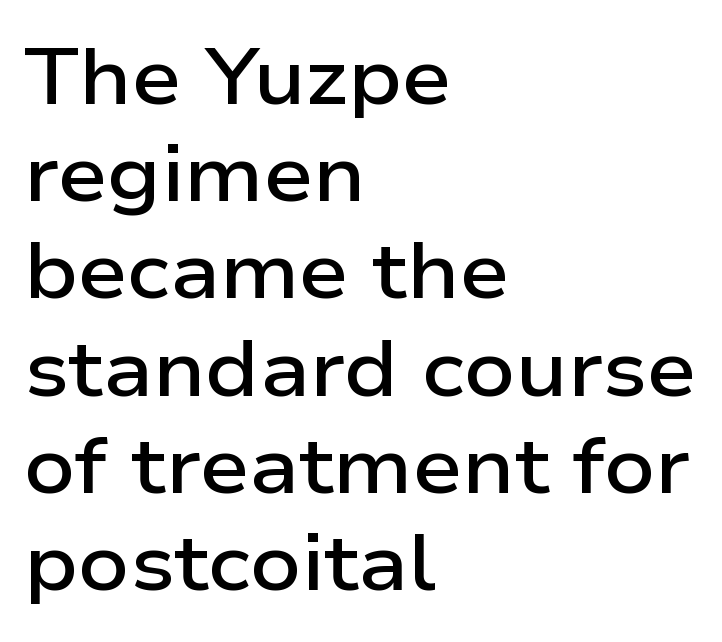
The image shows 79 px semibold, wide sans-serif type, upright; set left-aligned, line spacing 1.23x, normal letter spacing, not underlined; low stroke contrast and a medium x-height.
